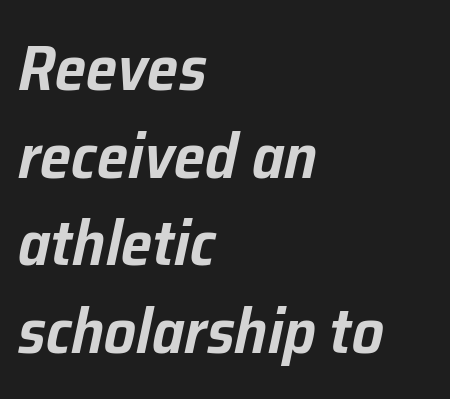
Q: Is the text italic (slanted)? A: Yes, it leans right by about 12 degrees.
Q: Is the text underlined? A: No.
Q: How is the paragraph aligned? A: Left-aligned.
Q: Is the spacing between letters normal or unusually wide? A: Normal.
Q: Is the spacing between lines tight, normal or loose? A: Normal.
Q: Width (condensed, normal, or wide)? A: Normal.
Q: Stroke contrast? A: Low.
Q: x-height? A: Medium.
Q: Monospaced? A: No.
